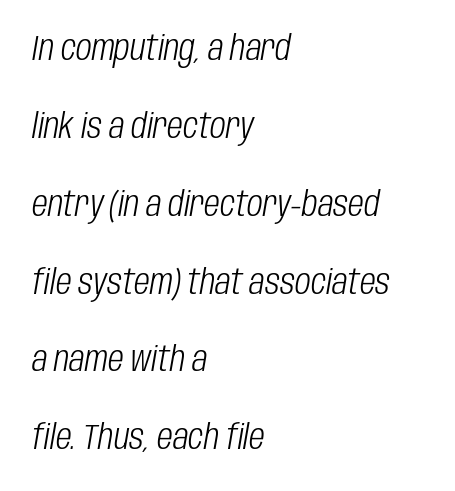
{"italic": "yes", "lean": "right", "slant_degrees": 10, "bold": "no", "weight": "light", "width": "condensed", "stroke_contrast": "low", "x_height": "large", "monospaced": "no", "underline": "no", "align": "left", "line_spacing": "loose", "line_spacing_ratio": 2.29, "letter_spacing": "normal", "letter_spacing_em": 0.0, "glyph_px": 34}
